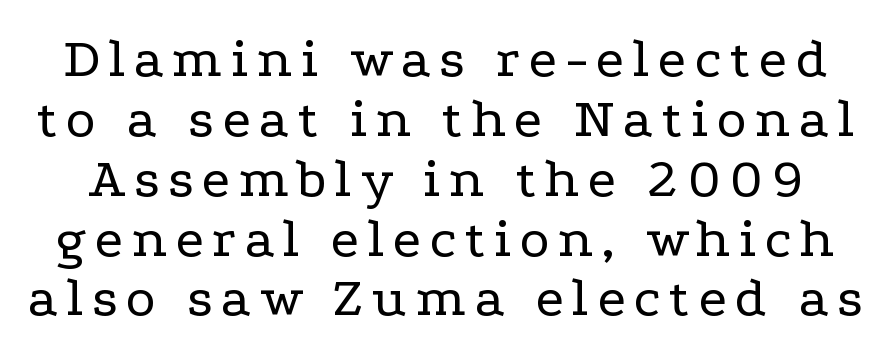
You could not count columns in this text — the font is proportionally spaced. Horizontal bands of white between lines are thin slivers. This is roman type, the default non-slanted kind. The characters display serif detailing at their extremities.
